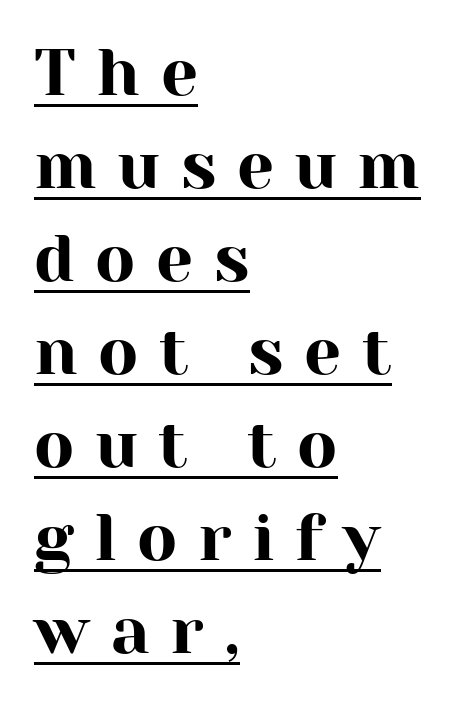
There is plenty of visible air inserted between adjacent glyphs. Somebody hit Ctrl+U on this one — the words are underlined. Is this a sans? No — the strokes have serifs. Which margin do the lines hug? The left one — the right edge is uneven. Looks like regular typesetting: each glyph gets only the width it needs.
